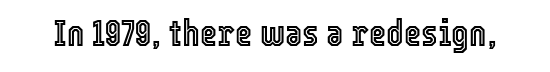
The image shows 37 px condensed type, upright; set normal letter spacing, not underlined; a medium x-height.
